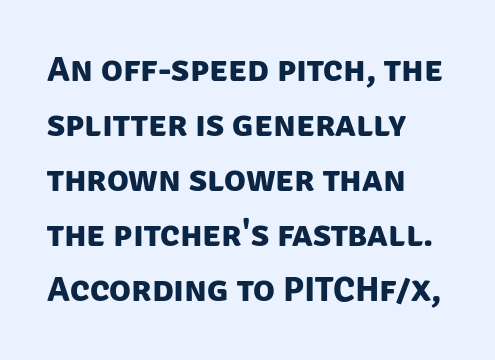
{"serif": "no", "bold": "yes", "weight": "bold", "width": "normal", "stroke_contrast": "low", "x_height": "large", "monospaced": "no", "underline": "no", "align": "left", "line_spacing": "normal", "line_spacing_ratio": 1.53, "letter_spacing": "normal", "letter_spacing_em": 0.0, "glyph_px": 36}
